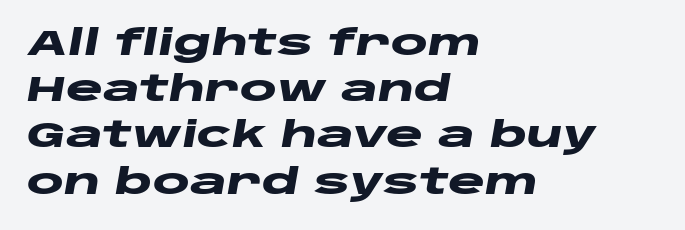
Q: Is the text bold? A: Yes.
Q: Is the text italic (slanted)? A: Yes, it leans right by about 10 degrees.
Q: Is the text underlined? A: No.
Q: How is the paragraph aligned? A: Left-aligned.
Q: Is the spacing between letters normal or unusually wide? A: Normal.
Q: Is the spacing between lines tight, normal or loose? A: Normal.
Q: Width (condensed, normal, or wide)? A: Wide.
Q: Stroke contrast? A: Low.
Q: x-height? A: Large.
Q: Monospaced? A: No.
